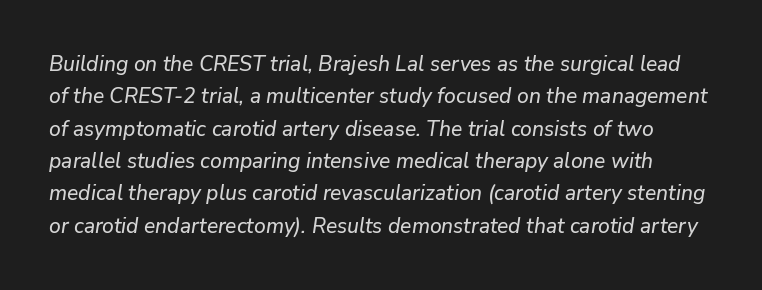
{"italic": "yes", "lean": "right", "slant_degrees": 9, "underline": "no", "line_spacing": "normal", "line_spacing_ratio": 1.54, "letter_spacing": "normal", "letter_spacing_em": 0.0, "glyph_px": 21}
